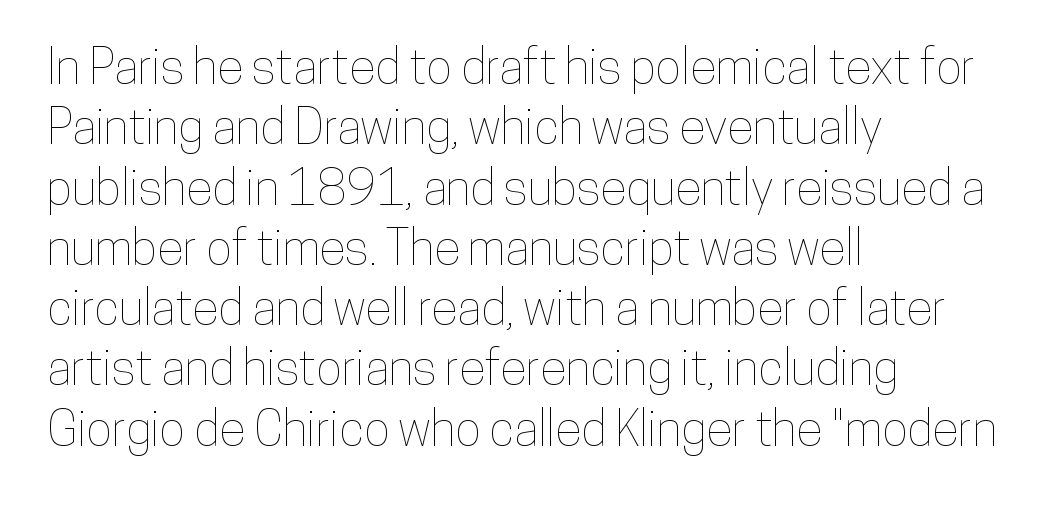
{"italic": "no", "width": "condensed", "stroke_contrast": "low", "x_height": "medium", "monospaced": "no", "underline": "no", "align": "left", "line_spacing_ratio": 1.23, "letter_spacing": "normal", "letter_spacing_em": 0.0, "glyph_px": 49}
